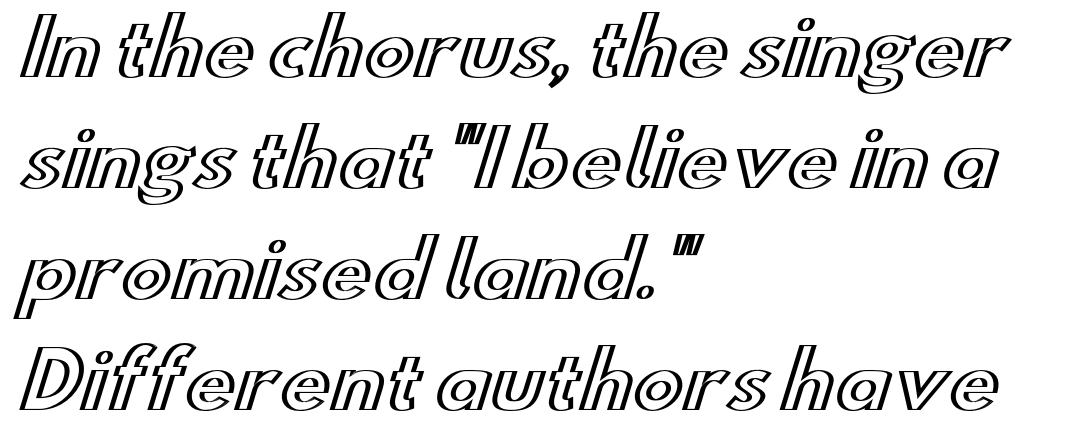
A typesetter would call this leading conventional body-copy spacing. The paragraph has a hard left edge and a soft right edge. Do the characters align in a grid? No, the font is proportional. The zone under the glyphs is completely vacant.
